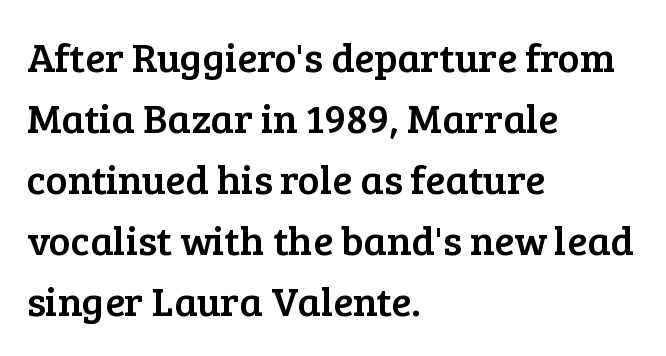
The image shows 41 px serif type, upright; set left-aligned, normal line spacing (1.49x), normal letter spacing, not underlined; low stroke contrast and a medium x-height.
